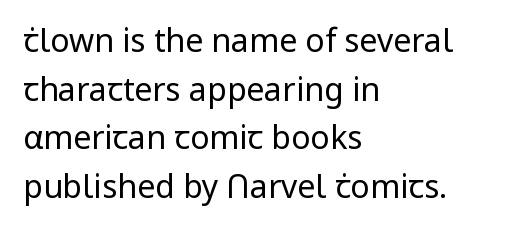
The image shows 32 px regular-weight sans-serif type, upright; set left-aligned, normal line spacing (1.52x), normal letter spacing, not underlined; low stroke contrast and a medium x-height.
